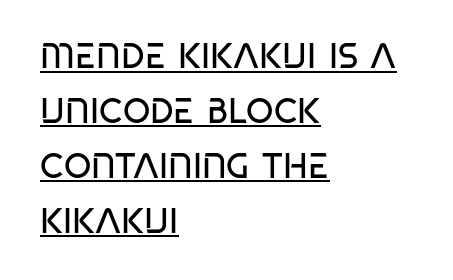
Caption: multi-line text, flush left, ragged right. Honestly, the letter spacing is just normal — you wouldn't notice it. These lines are composed in type without serifs. Does the leading feel generous? No, just average.
